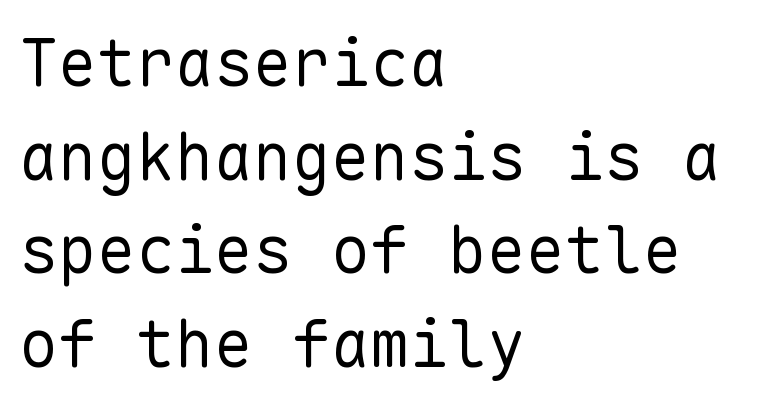
{"serif": "no", "italic": "no", "bold": "no", "weight": "regular", "width": "normal", "stroke_contrast": "low", "x_height": "medium", "monospaced": "yes", "underline": "no", "align": "left", "line_spacing": "normal", "line_spacing_ratio": 1.44, "letter_spacing": "normal", "letter_spacing_em": 0.0, "glyph_px": 65}
